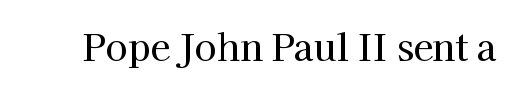
In terms of posture, this sample is upright. Varying glyph widths throughout — classic text-font behaviour. The space directly below the letters is spotless. This sample uses plain, unmodified letter spacing. These lines are composed in type with serifs.
